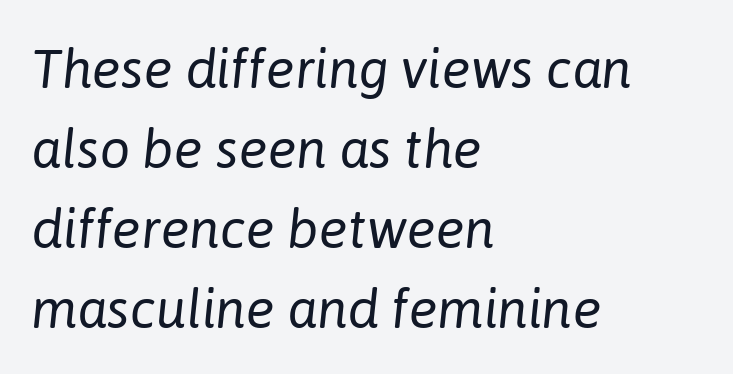
Q: Is the text bold? A: No.
Q: Is the text italic (slanted)? A: Yes, it leans right by about 6 degrees.
Q: Is the text underlined? A: No.
Q: How is the paragraph aligned? A: Left-aligned.
Q: Is the spacing between letters normal or unusually wide? A: Normal.
Q: Is the spacing between lines tight, normal or loose? A: Normal.
Q: Width (condensed, normal, or wide)? A: Normal.
Q: Stroke contrast? A: Low.
Q: x-height? A: Medium.
Q: Monospaced? A: No.
